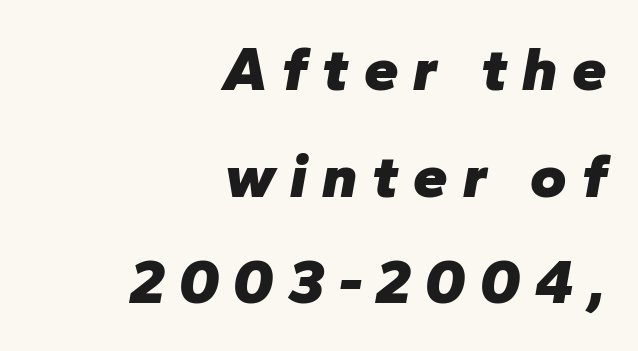
Is the letter spacing exaggerated? Yes — the characters are pushed far apart. The text carries the slant typical of an italic or oblique font. Each letter keeps its own natural width here, so spacing adapts to shape. Which margin do the lines hug? The right one — the left edge is uneven. Words float on clear page, feet unadorned. Typesetter's note: full bold, strokes at maximum text heaviness.
